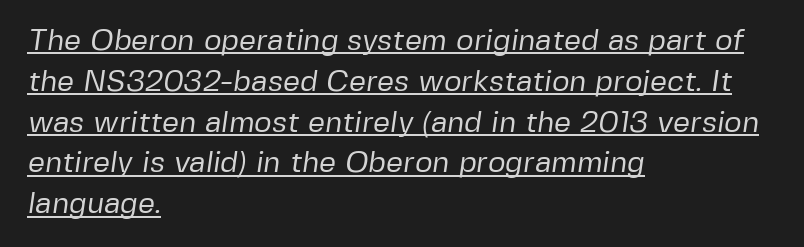
Q: Is the text bold? A: No.
Q: Is the typeface a serif or a sans-serif typeface? A: Sans-serif.
Q: Is the text underlined? A: Yes.
Q: How is the paragraph aligned? A: Left-aligned.
Q: Is the spacing between letters normal or unusually wide? A: Normal.
Q: Is the spacing between lines tight, normal or loose? A: Normal.
Q: Width (condensed, normal, or wide)? A: Normal.
Q: Stroke contrast? A: Low.
Q: x-height? A: Medium.
Q: Monospaced? A: No.
